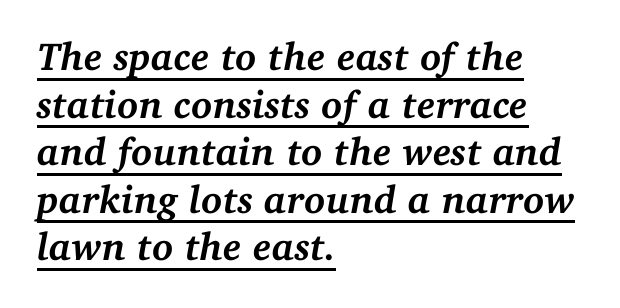
What decoration does the sample have? An underline. The font's italic variant was chosen for this text. You could not count columns in this text — the font is proportionally spaced. Is the block centered? No — it sits flush against the left margin. Plenty of ink on the page — the face is bold.
